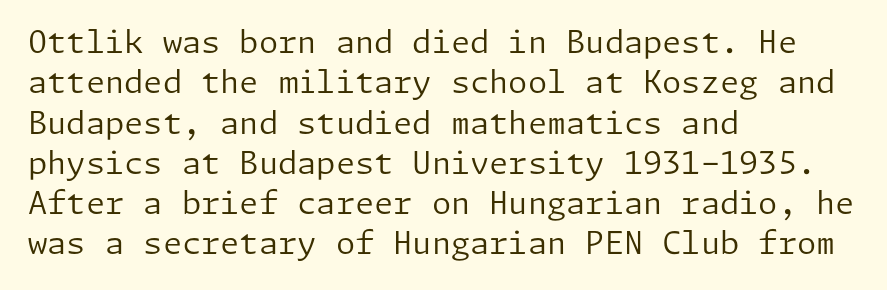
The image shows 31 px regular-weight sans-serif type, upright; set left-aligned, normal line spacing (1.3x), normal letter spacing, not underlined; low stroke contrast and a medium x-height.
